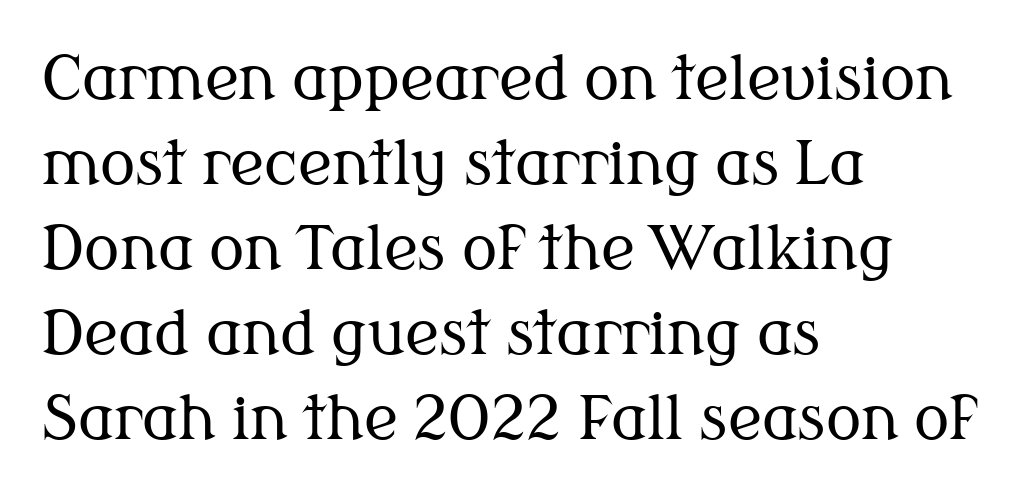
{"serif": "yes", "italic": "no", "bold": "no", "weight": "regular", "width": "normal", "stroke_contrast": "medium", "x_height": "medium", "monospaced": "no", "underline": "no", "align": "left", "line_spacing": "normal", "line_spacing_ratio": 1.44, "letter_spacing": "normal", "letter_spacing_em": 0.0, "glyph_px": 59}
